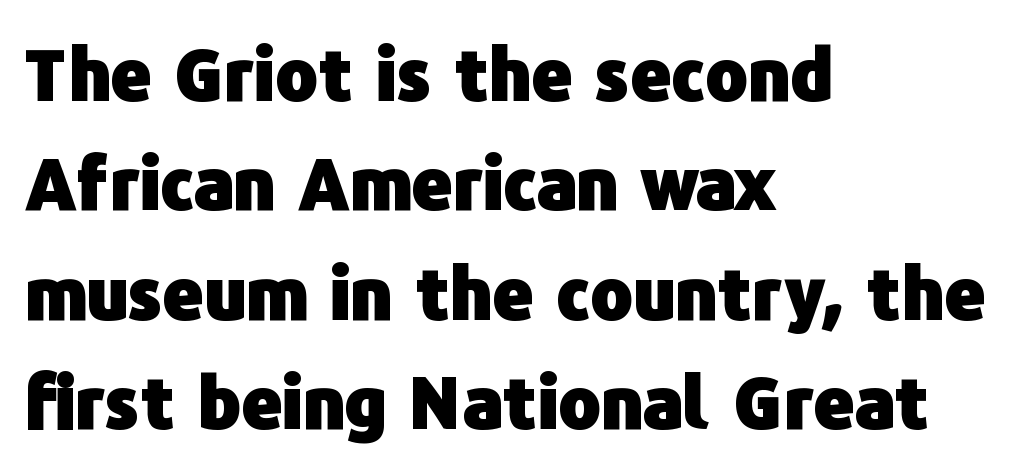
Is this a fixed-width face? No — the glyphs have proportional, varying widths. Strokes here are thick enough to call this a true bold. Posture: straight, roman, zero tilt. Descenders hang freely into open space. Is the letter spacing exaggerated? No — it looks like the ordinary default.
